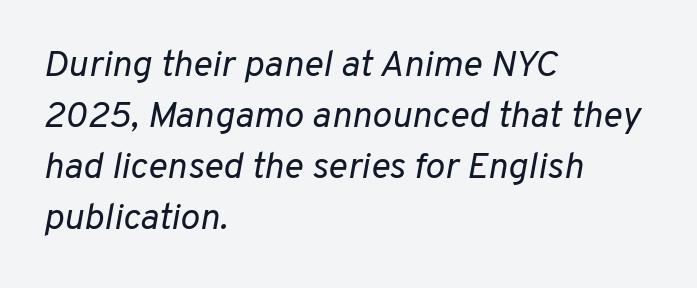
The image shows 37 px regular-weight type, italic (leaning right); set left-aligned, normal line spacing (1.38x), normal letter spacing, not underlined; low stroke contrast and a medium x-height.
